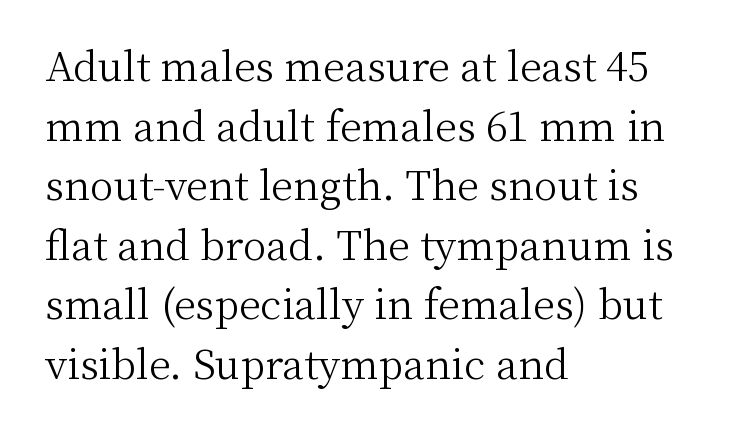
The image shows 40 px light serif type, upright; set left-aligned, normal line spacing (1.49x), normal letter spacing, not underlined; medium stroke contrast and a medium x-height.
